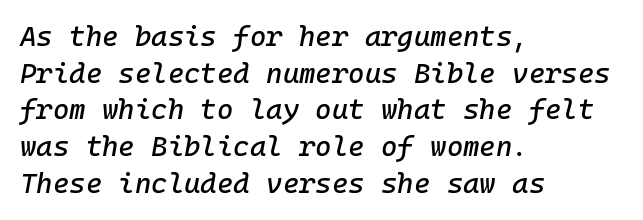
{"italic": "yes", "lean": "right", "slant_degrees": 10, "width": "normal", "stroke_contrast": "low", "x_height": "medium", "monospaced": "yes", "underline": "no", "align": "left", "line_spacing": "normal", "line_spacing_ratio": 1.31, "letter_spacing": "normal", "letter_spacing_em": 0.0, "glyph_px": 28}
